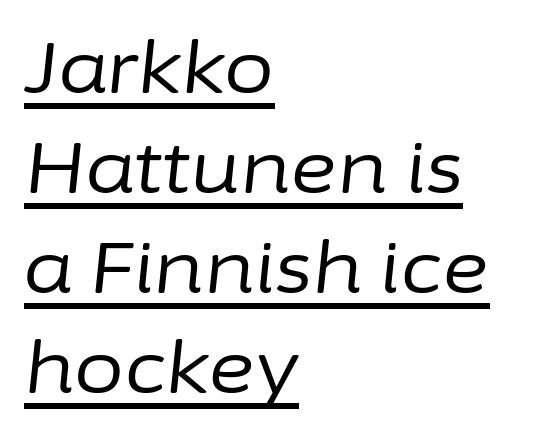
{"italic": "yes", "lean": "right", "slant_degrees": 6, "bold": "no", "weight": "regular", "width": "normal", "stroke_contrast": "low", "x_height": "medium", "monospaced": "no", "underline": "yes", "align": "left", "line_spacing": "normal", "line_spacing_ratio": 1.39, "letter_spacing": "normal", "letter_spacing_em": 0.0, "glyph_px": 72}
